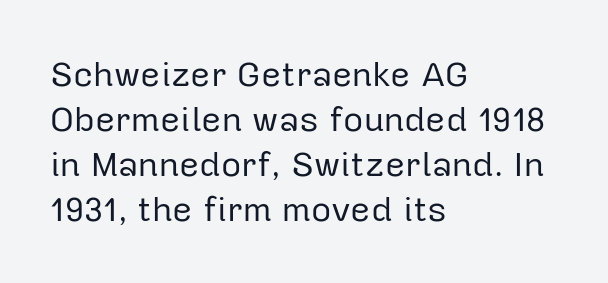
{"serif": "no", "italic": "no", "bold": "no", "weight": "regular", "width": "normal", "stroke_contrast": "low", "x_height": "medium", "monospaced": "no", "underline": "no", "align": "left", "line_spacing": "normal", "line_spacing_ratio": 1.29, "letter_spacing": "normal", "letter_spacing_em": 0.0, "glyph_px": 35}
